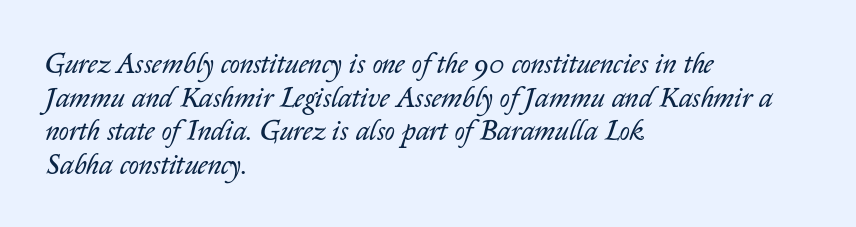
The image shows 28 px regular-weight type, italic (leaning right); set left-aligned, line spacing 1.2x, normal letter spacing, not underlined; low stroke contrast and a medium x-height.
